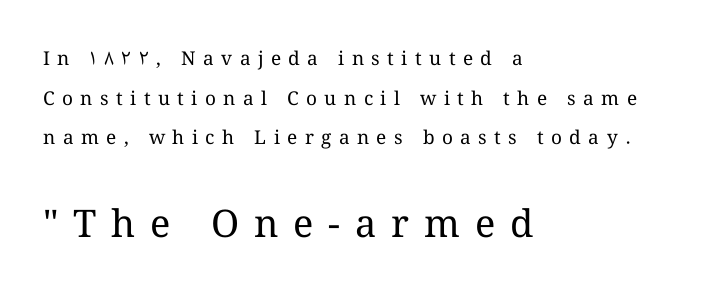
The image shows 38 px regular-weight type, upright; set left-aligned, loose line spacing (2.09x), unusually wide letter spacing (+0.39 em), not underlined; the second (bottom) block is 2.0x larger; medium stroke contrast and a medium x-height.
